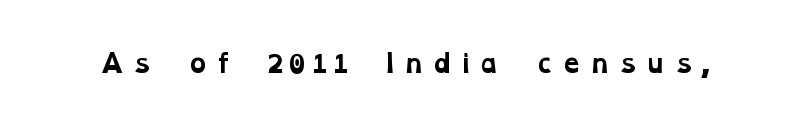
A clean baseline with only descenders dipping below it. Students, this is bold: see how much ink each stroke carries. In terms of letterspacing, this is a distinctly airy, spread setting.
